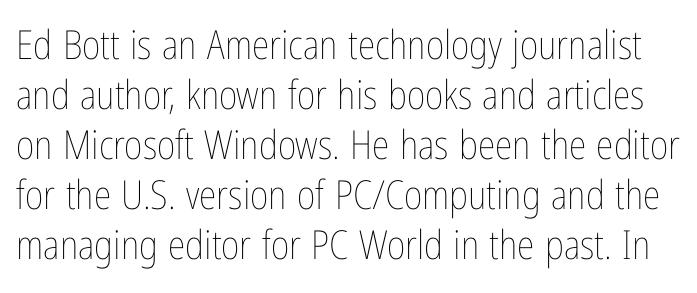
The image shows 40 px thin, condensed type, upright; set normal line spacing (1.25x), normal letter spacing, not underlined; low stroke contrast and a medium x-height.
